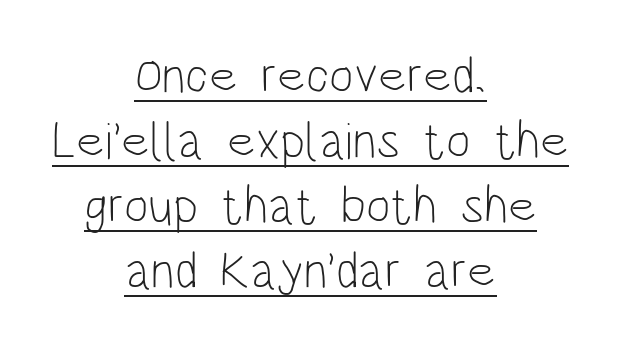
{"serif": "no", "italic": "no", "bold": "no", "weight": "light", "width": "condensed", "stroke_contrast": "low", "x_height": "large", "monospaced": "no", "underline": "yes", "align": "center", "line_spacing": "normal", "line_spacing_ratio": 1.25, "letter_spacing": "normal", "letter_spacing_em": 0.0, "glyph_px": 52}
